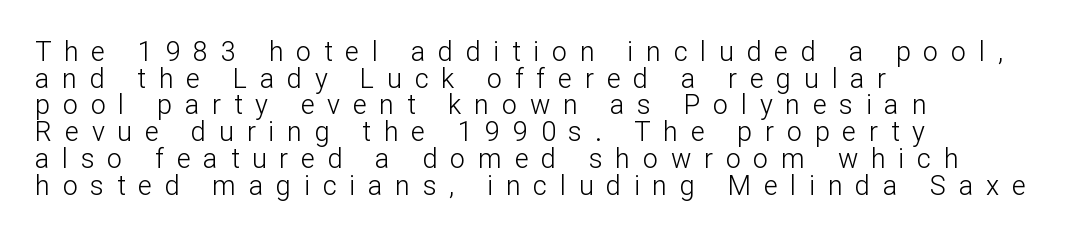
{"italic": "no", "bold": "no", "underline": "no", "align": "left", "line_spacing": "tight", "line_spacing_ratio": 0.99, "letter_spacing": "wide", "letter_spacing_em": 0.47, "glyph_px": 27}
